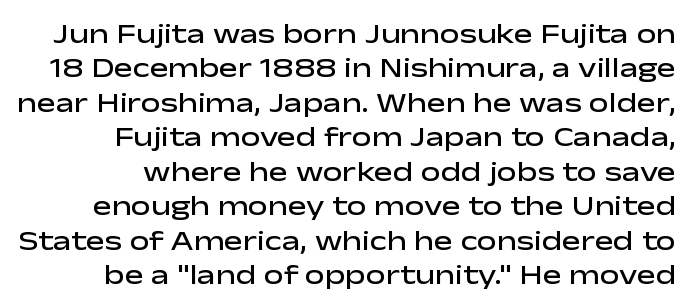
{"serif": "no", "italic": "no", "bold": "semi", "weight": "semibold", "width": "wide", "stroke_contrast": "low", "x_height": "medium", "monospaced": "no", "underline": "no", "line_spacing_ratio": 1.23, "letter_spacing": "normal", "letter_spacing_em": 0.0, "glyph_px": 28}
